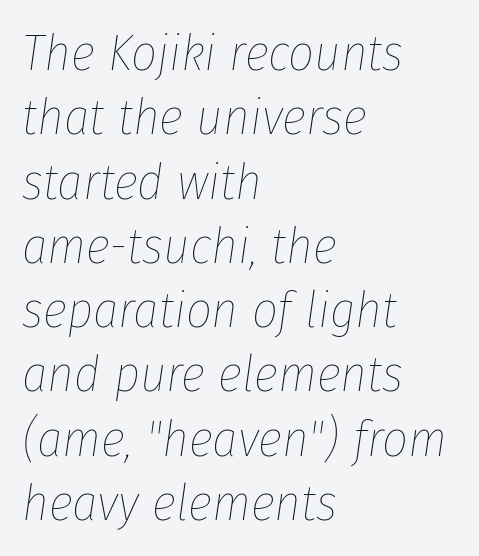
The image shows 51 px thin, condensed type, italic (leaning right); set left-aligned, normal line spacing (1.26x), normal letter spacing, not underlined; low stroke contrast and a medium x-height.
